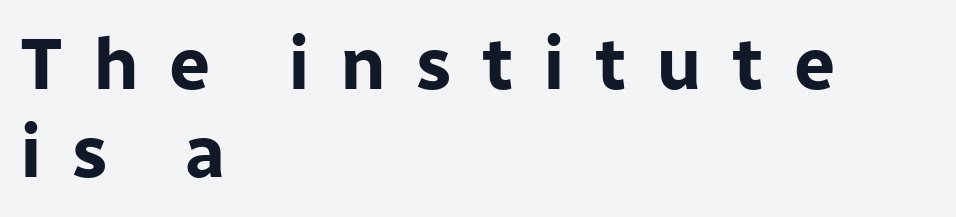
{"serif": "no", "italic": "no", "bold": "yes", "weight": "bold", "width": "normal", "stroke_contrast": "low", "x_height": "medium", "monospaced": "no", "underline": "no", "align": "left", "line_spacing_ratio": 1.21, "letter_spacing": "wide", "letter_spacing_em": 0.41, "glyph_px": 73}
